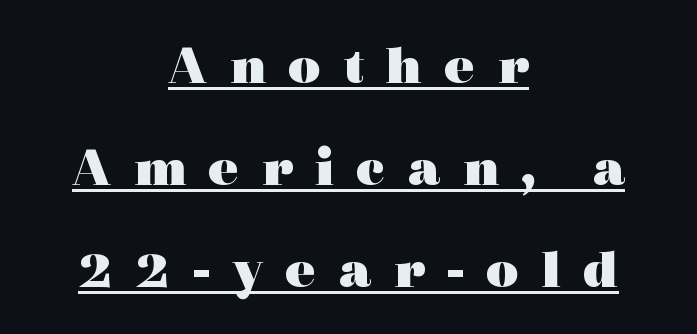
Each letter keeps its own natural width here, so spacing adapts to shape. Little horizontal feet cap the strokes, marking this as serif type. Stroke thickness is high; the sample reads as a true bold. Inter-character spacing is expanded well beyond the font's built-in metrics. These lines stack symmetrically, like a column narrowing and widening about its center.
